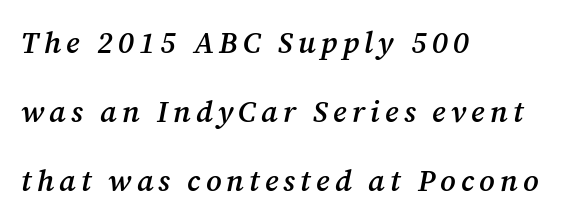
{"serif": "yes", "italic": "yes", "lean": "right", "slant_degrees": 12, "bold": "semi", "weight": "semibold", "width": "normal", "stroke_contrast": "medium", "x_height": "medium", "monospaced": "no", "underline": "no", "align": "left", "line_spacing": "loose", "line_spacing_ratio": 2.3, "glyph_px": 30}
